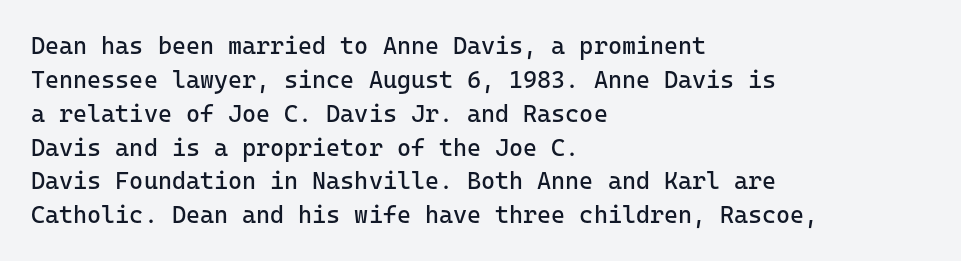
Decoration check: the copy has no underline. Teacher's note: observe the even left margin — that is flush-left alignment. Interline gaps are of average width in this sample. No chunkiness to these letters — they're not bold. These lines were composed using upright roman letters.
